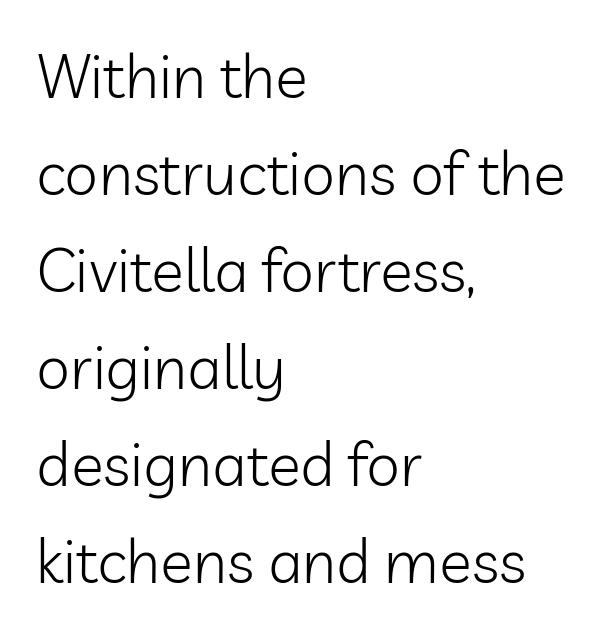
{"serif": "no", "italic": "no", "bold": "no", "weight": "light", "width": "normal", "stroke_contrast": "low", "x_height": "medium", "monospaced": "no", "underline": "no", "align": "left", "line_spacing": "normal", "line_spacing_ratio": 1.59, "letter_spacing": "normal", "letter_spacing_em": 0.0, "glyph_px": 61}
